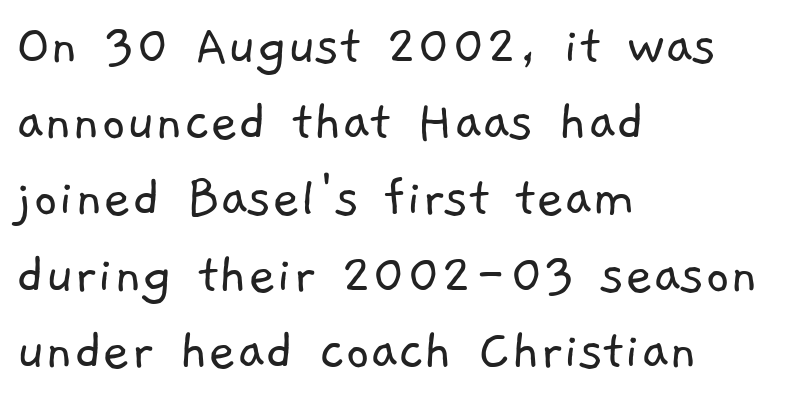
{"serif": "no", "bold": "no", "weight": "light", "width": "normal", "stroke_contrast": "low", "x_height": "medium", "monospaced": "no", "underline": "no", "align": "left", "line_spacing": "normal", "line_spacing_ratio": 1.27, "letter_spacing": "normal", "letter_spacing_em": 0.0, "glyph_px": 60}
